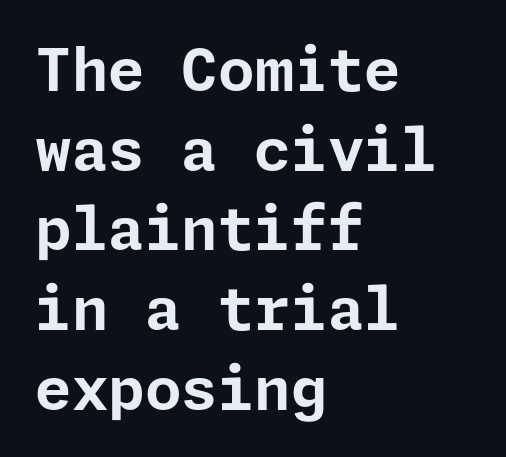
The image shows 59 px bold sans-serif type, upright; set left-aligned, normal line spacing (1.35x), normal letter spacing, not underlined; low stroke contrast and a medium x-height.
